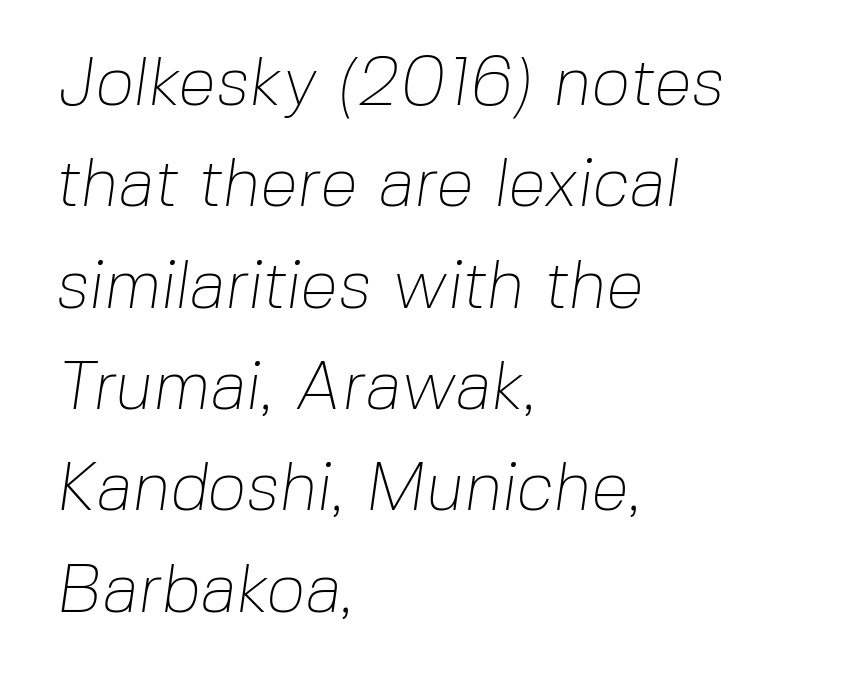
This sample uses plain, unmodified letter spacing. Here the designer chose a conventional face with non-uniform glyph widths. Grotesque or geometric, the face here clearly has no serifs. If you drew a ruler down the left edge, every line would touch it. Normally led — the rows are evenly, conventionally spaced.
